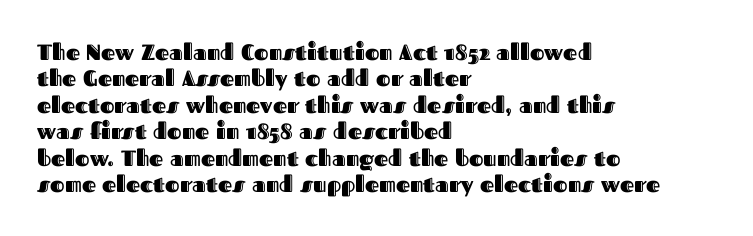
Q: Is the text italic (slanted)? A: No, it is upright.
Q: Is the text underlined? A: No.
Q: How is the paragraph aligned? A: Left-aligned.
Q: Is the spacing between letters normal or unusually wide? A: Normal.
